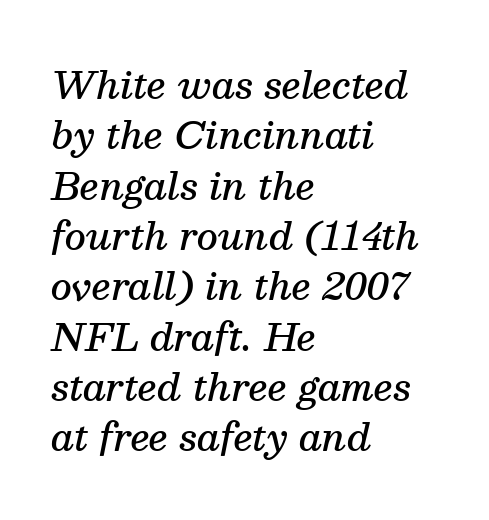
{"serif": "yes", "italic": "yes", "lean": "right", "slant_degrees": 13, "bold": "semi", "weight": "semibold", "width": "normal", "stroke_contrast": "medium", "x_height": "medium", "monospaced": "no", "underline": "no", "align": "left", "line_spacing": "normal", "line_spacing_ratio": 1.36, "letter_spacing": "normal", "letter_spacing_em": 0.0, "glyph_px": 37}
